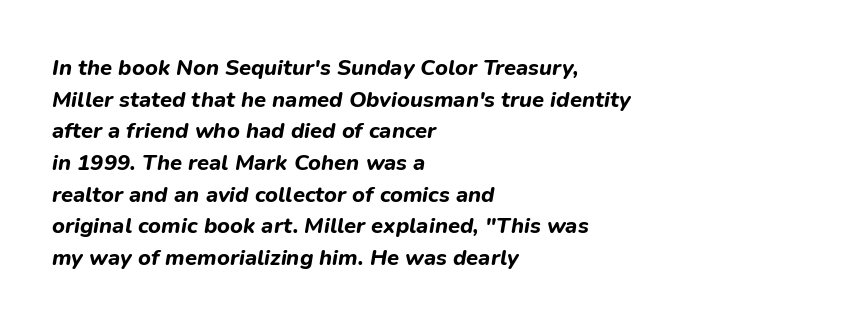
The lines sit at an ordinary, default distance from one another. Typographic density is high because the face is bold. The rendering anchors every line to the left-hand side. Lines of text with bare space underneath.
